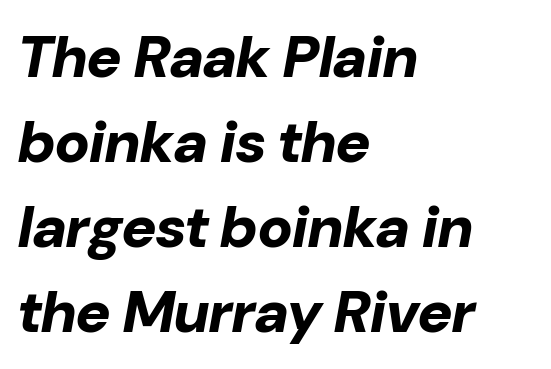
{"italic": "yes", "lean": "right", "slant_degrees": 10, "bold": "yes", "weight": "bold", "width": "normal", "stroke_contrast": "low", "x_height": "medium", "monospaced": "no", "underline": "no", "align": "left", "line_spacing": "normal", "line_spacing_ratio": 1.44, "letter_spacing": "normal", "letter_spacing_em": 0.0, "glyph_px": 59}
